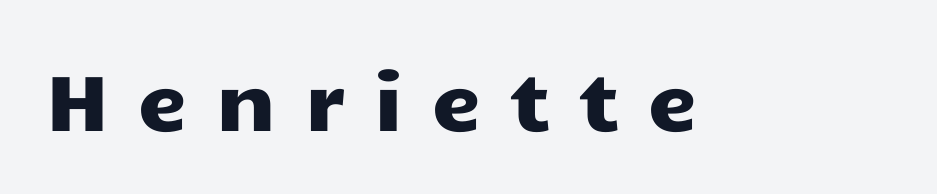
The image shows 78 px wide sans-serif type, upright; set unusually wide letter spacing (+0.37 em), not underlined; low stroke contrast and a medium x-height.
